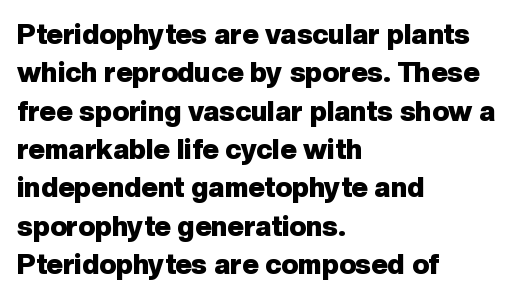
A typesetter would call this zero additional tracking. Bare-footed words on every line. The rag falls on the right side of this text block. Note: no serifs on the glyphs.
